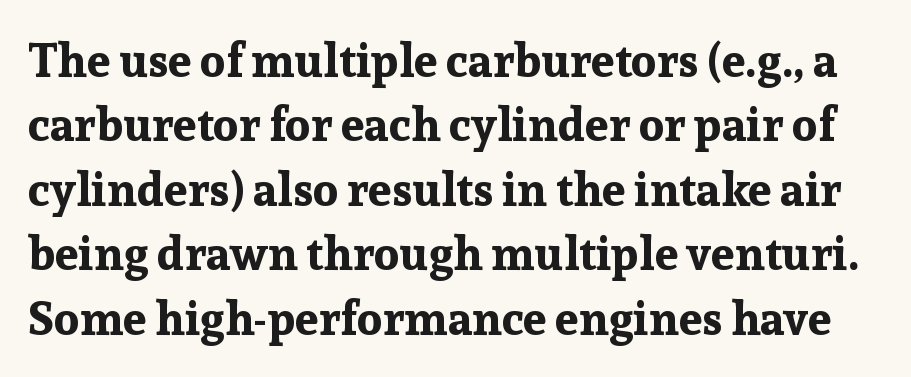
The image shows 47 px bold serif type, upright; set normal line spacing (1.37x), normal letter spacing, not underlined; low stroke contrast and a medium x-height.
